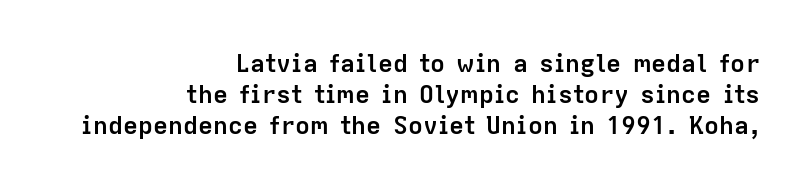
{"italic": "no", "bold": "yes", "underline": "no", "align": "right", "line_spacing_ratio": 1.24, "letter_spacing": "normal", "letter_spacing_em": 0.0, "glyph_px": 25}
